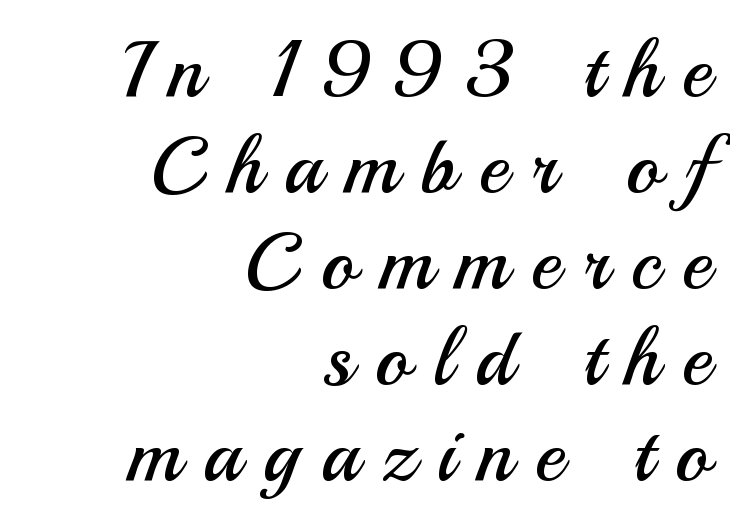
{"serif": "no", "bold": "no", "weight": "regular", "width": "normal", "stroke_contrast": "medium", "x_height": "small", "monospaced": "no", "underline": "no", "align": "right", "line_spacing_ratio": 1.2, "letter_spacing": "wide", "letter_spacing_em": 0.28, "glyph_px": 80}
